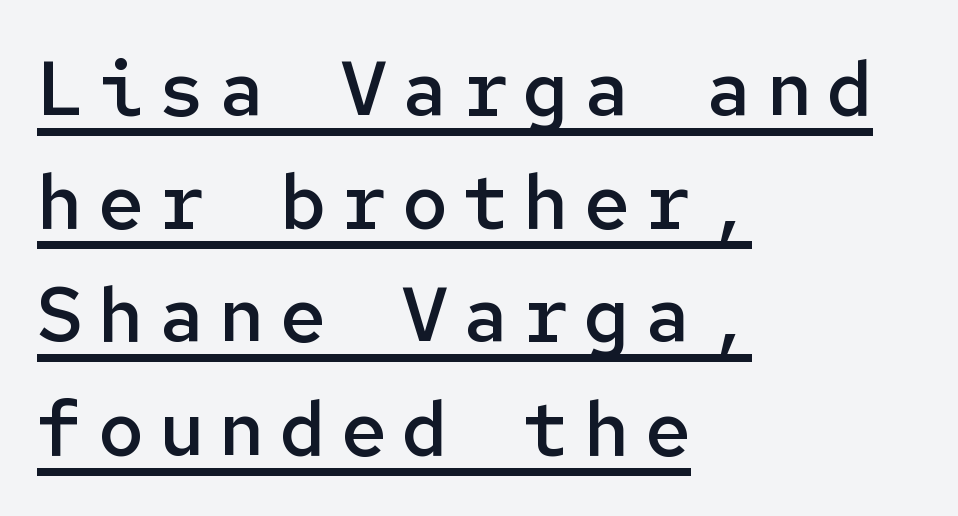
{"serif": "no", "italic": "no", "bold": "semi", "weight": "semibold", "width": "normal", "stroke_contrast": "low", "x_height": "medium", "monospaced": "yes", "underline": "yes", "align": "left", "line_spacing": "normal", "line_spacing_ratio": 1.49, "letter_spacing": "wide", "letter_spacing_em": 0.2, "glyph_px": 76}
